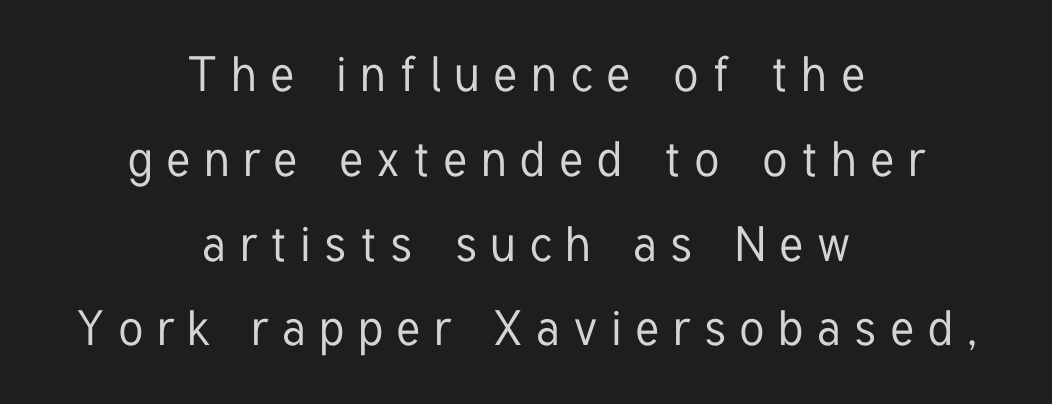
Q: Is the text italic (slanted)? A: No, it is upright.
Q: Is the typeface a serif or a sans-serif typeface? A: Sans-serif.
Q: Is the text underlined? A: No.
Q: How is the paragraph aligned? A: Centered.
Q: Is the spacing between letters normal or unusually wide? A: Unusually wide.
Q: Width (condensed, normal, or wide)? A: Condensed.
Q: Stroke contrast? A: Low.
Q: x-height? A: Medium.
Q: Monospaced? A: No.
